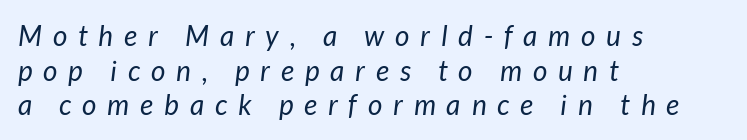
Here the designer chose a conventional face with non-uniform glyph widths. Counters stay open thanks to moderate or lighter strokes. The lines are quadded left. This sample uses an oblique cut, with every glyph tilted off the vertical. There is plenty of visible air inserted between adjacent glyphs. Rule under the text: the space is simply empty.
